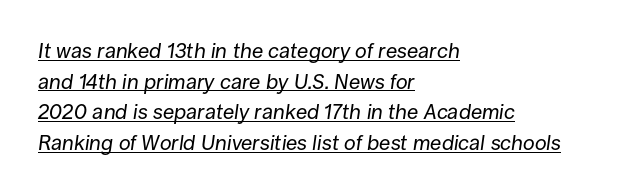
Tracking value appears to be zero — textbook default spacing. The typesetter has applied underlining to the passage shown. Leftover space on each line is placed entirely after the last word. The typography opts for an oblique posture over an upright one.
